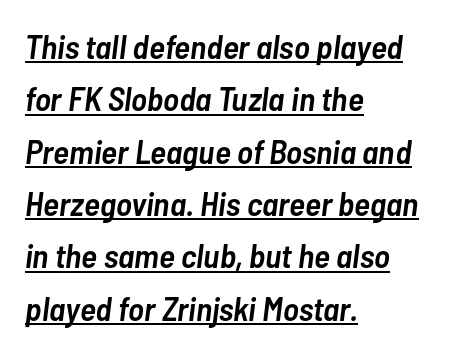
The image shows 34 px semibold, condensed type, italic (leaning right); set left-aligned, normal line spacing (1.54x), normal letter spacing, underlined; low stroke contrast and a medium x-height.
